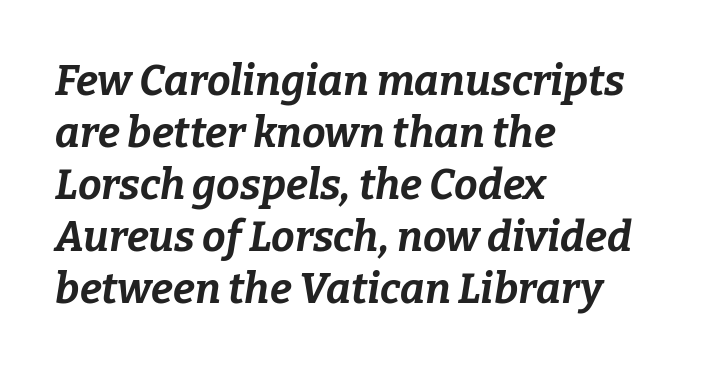
Note the varied advance widths — an 'i' is clearly narrower than an 'm'. Words float on clear page, feet unadorned. If you drew a ruler down the left edge, every line would touch it. Pretty heavy lettering here — definitely bold. These lines were composed using italics. Does extra space separate the letters? No, they use regular spacing.
